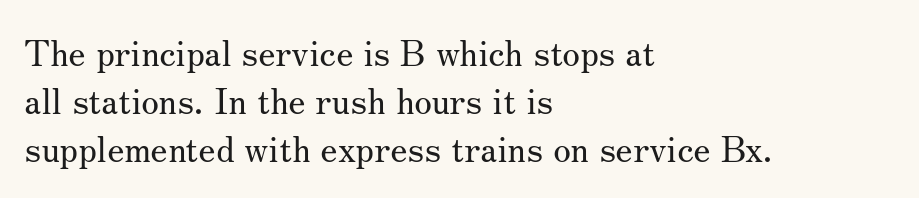
The image shows 36 px regular-weight serif type, upright; set left-aligned, normal line spacing (1.34x), normal letter spacing, not underlined; medium stroke contrast and a small x-height.
